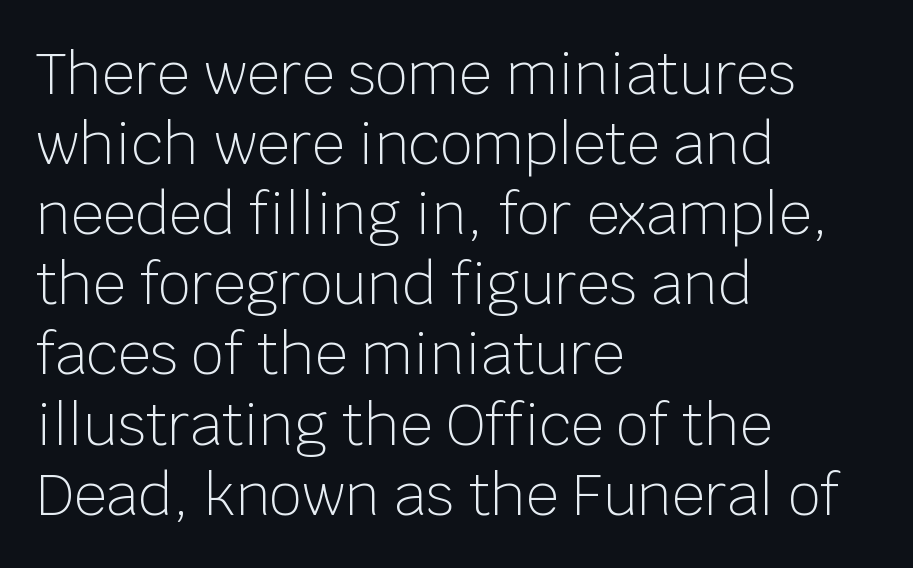
The image shows 57 px light sans-serif type, upright; set left-aligned, line spacing 1.23x, normal letter spacing, not underlined; low stroke contrast and a large x-height.
